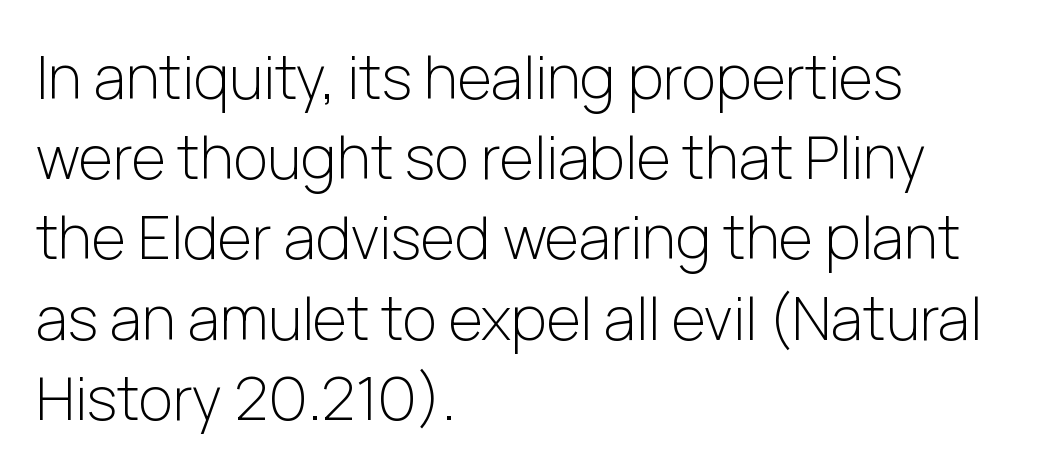
The image shows 59 px light sans-serif type, upright; set left-aligned, normal line spacing (1.36x), normal letter spacing, not underlined; low stroke contrast and a medium x-height.
